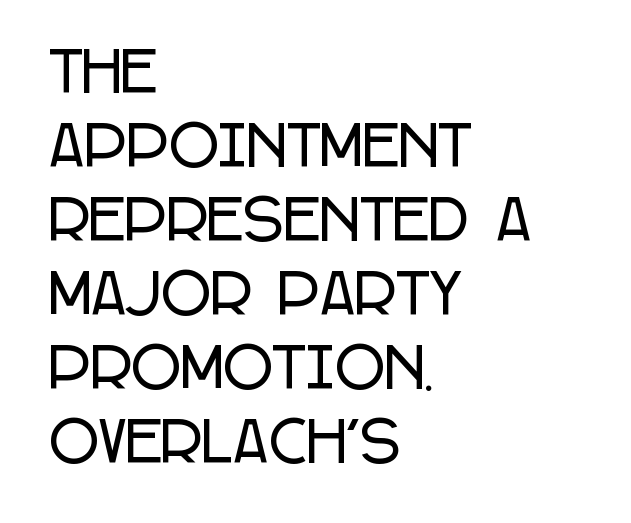
This sample keeps an unexceptional amount of space between lines. Just letters on the line, the space beneath them empty. Between one letter and the next there's only the usual sliver of space. Are there feet on the stems? There aren't — it's a sans. Here the designer chose a conventional face with non-uniform glyph widths.
